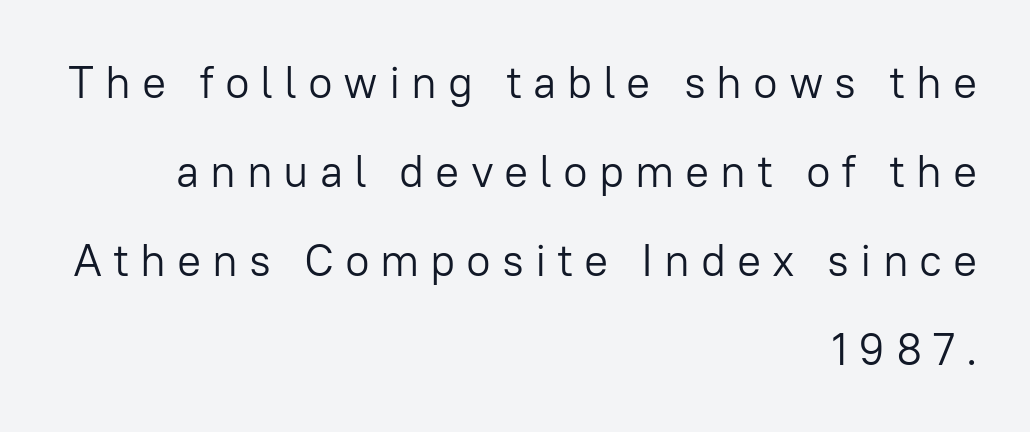
The image shows 45 px light sans-serif type, upright; set right-aligned, loose line spacing (1.98x), unusually wide letter spacing (+0.24 em), not underlined; low stroke contrast and a medium x-height.
